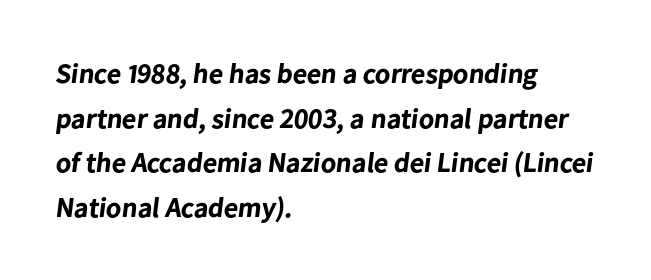
{"serif": "no", "bold": "yes", "weight": "bold", "width": "normal", "stroke_contrast": "low", "x_height": "medium", "monospaced": "no", "underline": "no", "align": "left", "line_spacing": "normal", "line_spacing_ratio": 1.59, "letter_spacing": "normal", "letter_spacing_em": 0.0, "glyph_px": 28}
